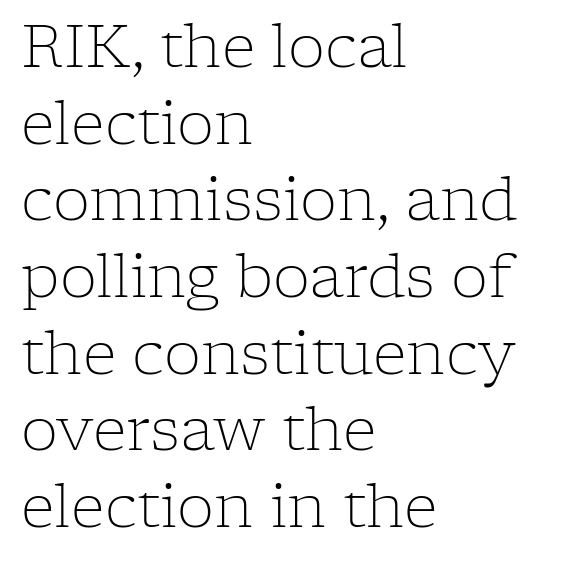
Observe the ordinary spacing: letters are neighbours, not strangers. The face used here is proportionally spaced, like ordinary book or web type. These lines are set flush left with a ragged right edge. Unmarked baselines from the first word to the last. Letterform terminals end in serifs throughout the passage.
